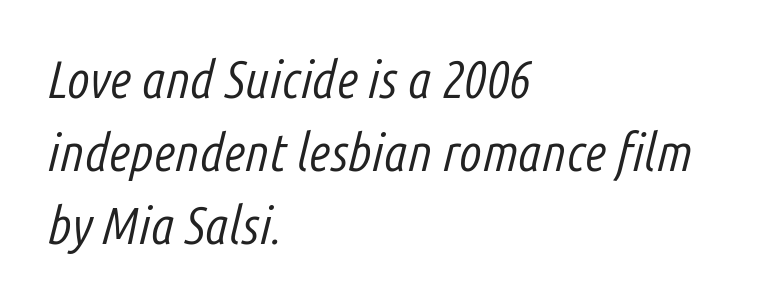
{"italic": "yes", "lean": "right", "slant_degrees": 14, "bold": "no", "weight": "light", "width": "condensed", "stroke_contrast": "low", "x_height": "medium", "monospaced": "no", "underline": "no", "align": "left", "line_spacing": "normal", "line_spacing_ratio": 1.38, "letter_spacing": "normal", "letter_spacing_em": 0.0, "glyph_px": 53}
